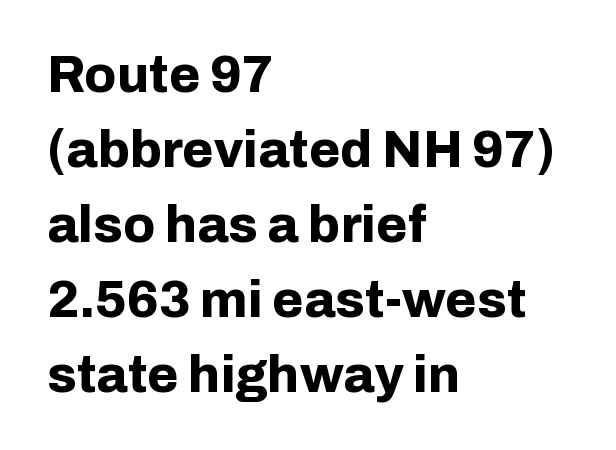
The passage shown is typed in a proportional face where columns would drift. It's the straight-up-and-down kind of type. These lines sit exactly where default settings would place them. There is no visible air inserted between adjacent glyphs. This rendering employs a face without finishing strokes, i.e., a sans-serif. Each line starts at the same left margin while the right side varies.
